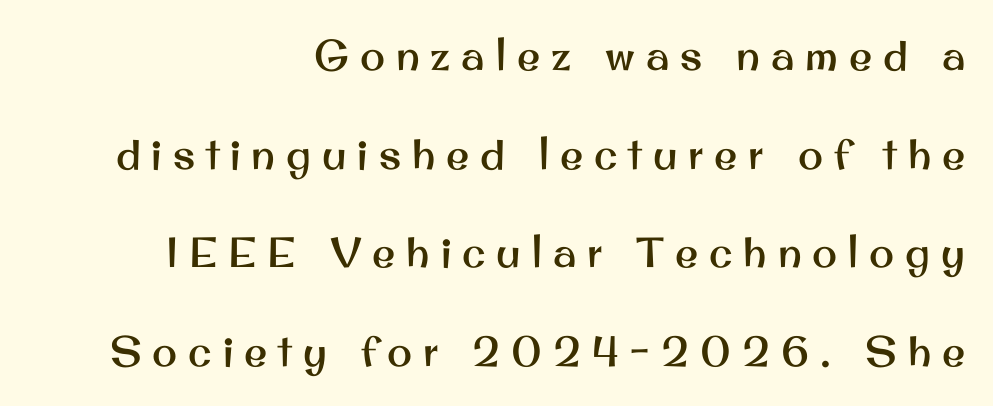
{"serif": "no", "italic": "no", "width": "normal", "stroke_contrast": "medium", "x_height": "small", "monospaced": "no", "underline": "no", "align": "right", "line_spacing": "loose", "line_spacing_ratio": 2.35, "letter_spacing": "wide", "letter_spacing_em": 0.26, "glyph_px": 42}
